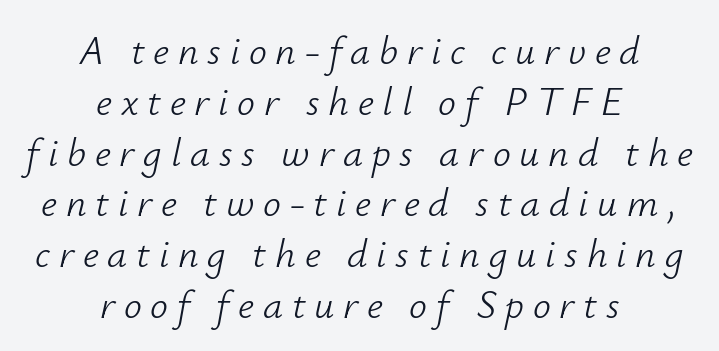
Tracking here is generous; glyphs stand well apart from one another. The specimen omits any rule beneath the text block's lines. Is the stroke heavy? The answer is a plain regular-or-lighter. The line-height multiplier appears to be the usual default. Notice how the stems are inclined rather than vertical — that's the hallmark of italics.
